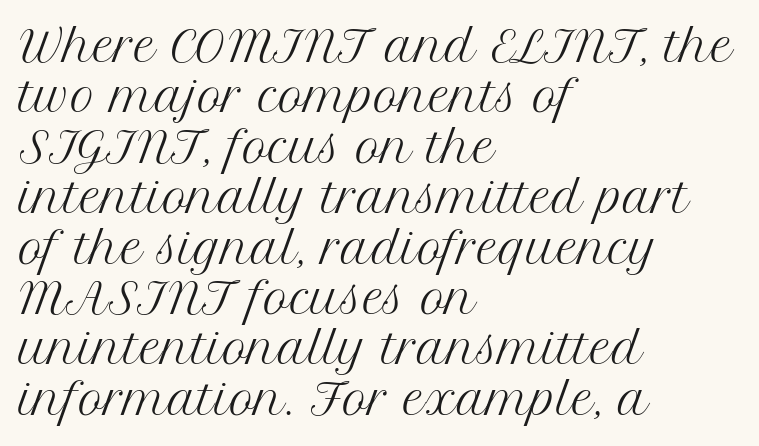
The space directly below the letters is spotless. Layout note: lines flush left. Varying glyph widths throughout — classic text-font behaviour.
